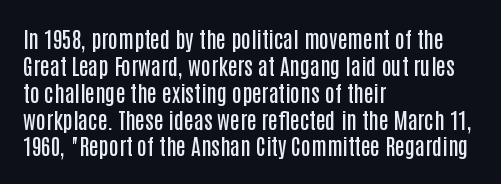
The image shows 22 px text type, upright; set left-aligned, line spacing 1.22x, normal letter spacing, not underlined.
